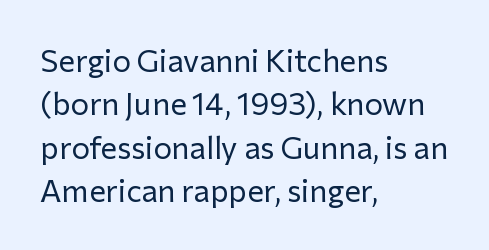
The image shows 31 px regular-weight sans-serif type, upright; set left-aligned, normal line spacing (1.4x), normal letter spacing, not underlined; low stroke contrast and a medium x-height.
